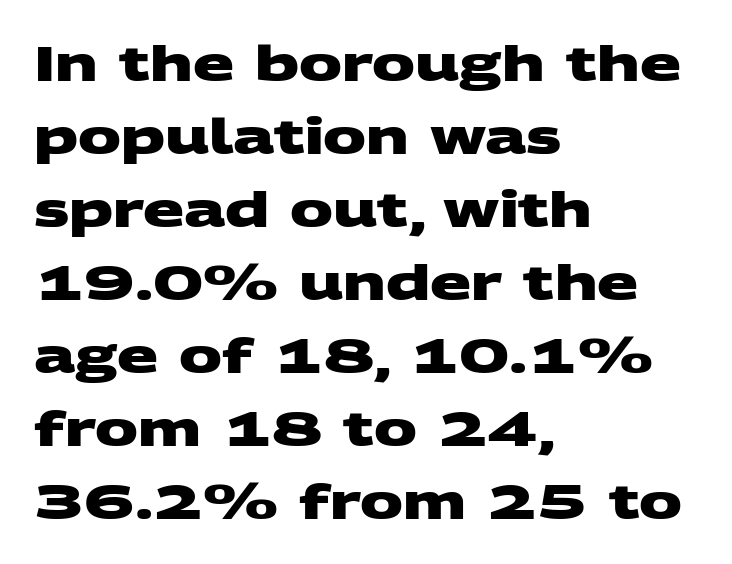
The paragraph has a hard left edge and a soft right edge. Nothing sits at the stroke ends, so this counts as sans-serif. The gap between lines stays unmarked. Is this a fixed-width face? No — the glyphs have proportional, varying widths. The space between consecutive lines is moderate. Does extra space separate the letters? No, they use regular spacing.
